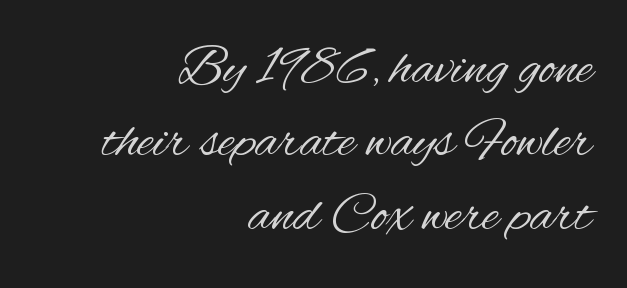
Q: Is the text bold? A: No.
Q: Is the text italic (slanted)? A: Yes.
Q: Is the typeface a serif or a sans-serif typeface? A: Sans-serif.
Q: Is the text underlined? A: No.
Q: How is the paragraph aligned? A: Right-aligned.
Q: Is the spacing between letters normal or unusually wide? A: Normal.
Q: Is the spacing between lines tight, normal or loose? A: Normal.
Q: Width (condensed, normal, or wide)? A: Condensed.
Q: Stroke contrast? A: Medium.
Q: x-height? A: Small.
Q: Monospaced? A: No.
